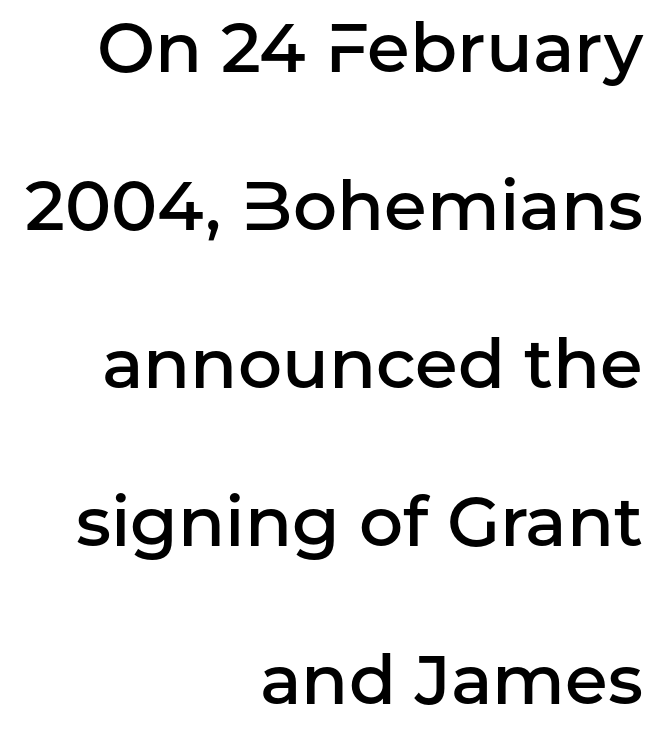
Q: Is the text bold? A: Semi-bold.
Q: Is the text italic (slanted)? A: No, it is upright.
Q: Is the typeface a serif or a sans-serif typeface? A: Sans-serif.
Q: Is the text underlined? A: No.
Q: How is the paragraph aligned? A: Right-aligned.
Q: Is the spacing between letters normal or unusually wide? A: Normal.
Q: Is the spacing between lines tight, normal or loose? A: Loose.
Q: Width (condensed, normal, or wide)? A: Normal.
Q: Stroke contrast? A: Low.
Q: x-height? A: Medium.
Q: Monospaced? A: No.
